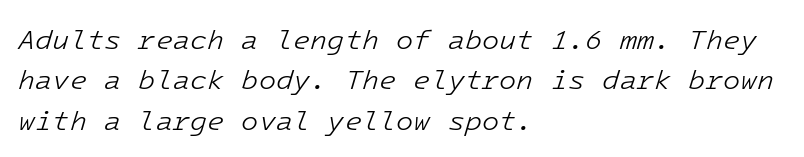
{"italic": "yes", "lean": "right", "slant_degrees": 16, "bold": "no", "weight": "light", "width": "normal", "stroke_contrast": "low", "x_height": "medium", "underline": "no", "align": "left", "line_spacing": "normal", "line_spacing_ratio": 1.44, "letter_spacing": "normal", "letter_spacing_em": 0.0, "glyph_px": 28}
